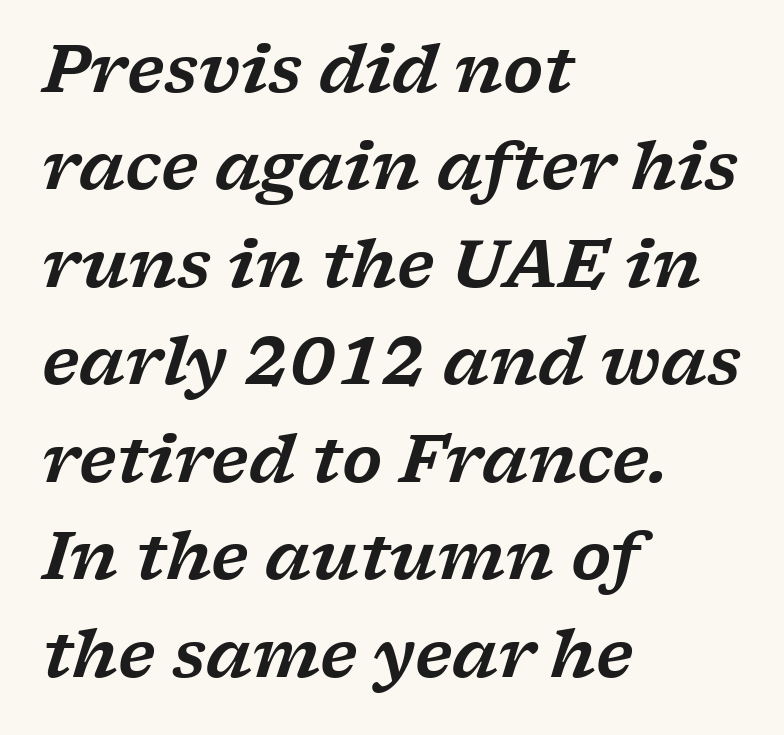
The image shows 65 px wide serif type, italic (leaning right); set left-aligned, normal line spacing (1.5x), normal letter spacing, not underlined; low stroke contrast and a medium x-height.
